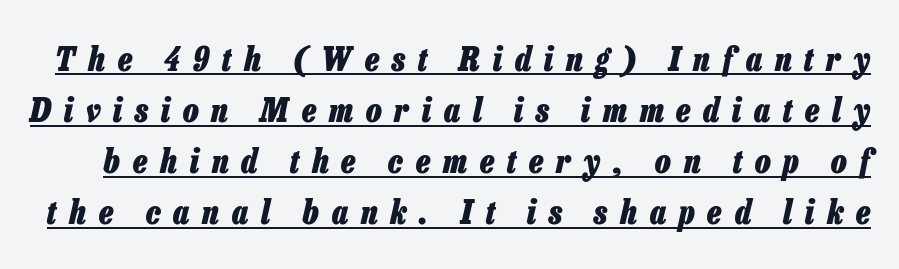
Q: Is the text bold? A: Yes.
Q: Is the text italic (slanted)? A: Yes, it leans right by about 13 degrees.
Q: Is the text underlined? A: Yes.
Q: Is the spacing between letters normal or unusually wide? A: Unusually wide.
Q: Is the spacing between lines tight, normal or loose? A: Normal.
Q: Width (condensed, normal, or wide)? A: Condensed.
Q: Stroke contrast? A: Low.
Q: x-height? A: Medium.
Q: Monospaced? A: No.
